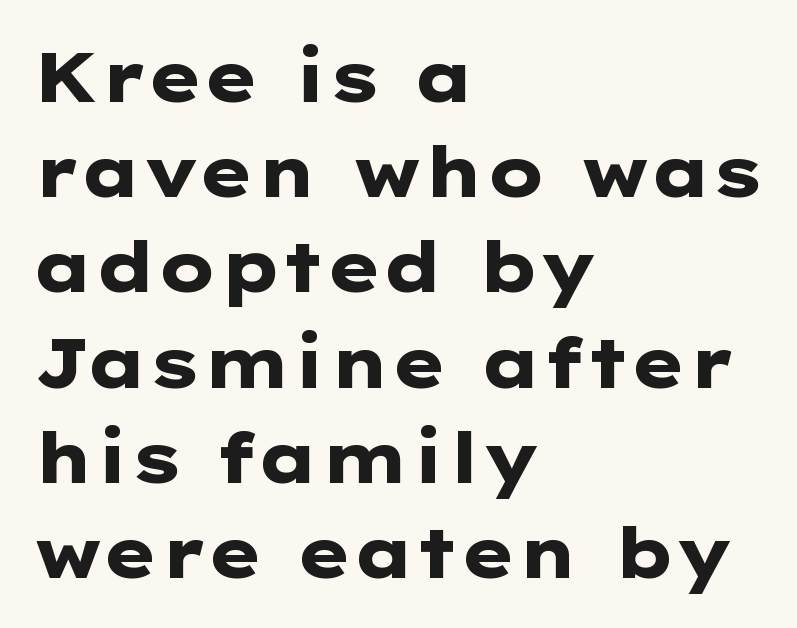
The image shows 70 px heavy, wide sans-serif type, upright; set left-aligned, normal line spacing (1.36x), normal letter spacing, not underlined; low stroke contrast and a medium x-height.
